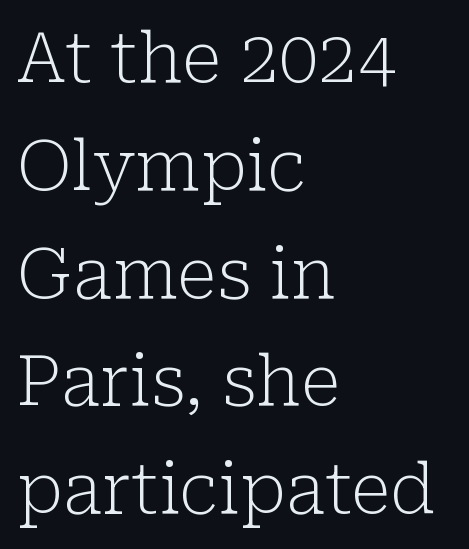
The image shows 70 px light serif type, upright; set left-aligned, normal line spacing (1.54x), normal letter spacing, not underlined; low stroke contrast and a medium x-height.
